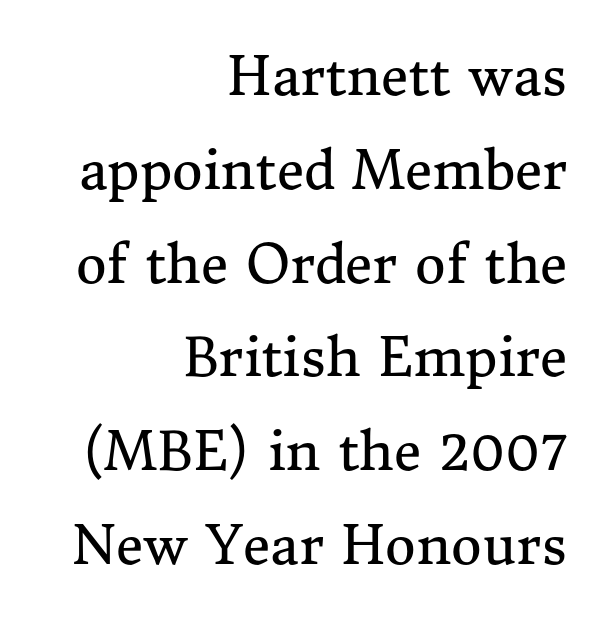
The letters stand straight up with perfectly vertical stems. A typesetter would label this face a serif. The words here are not underlined. The rendering keeps characters at their native spacing.
